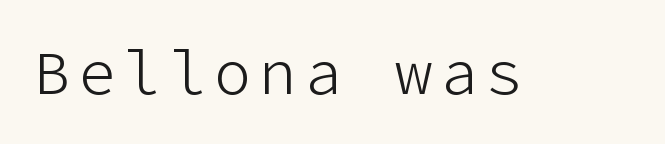
Serif or sans? Sans — the stroke terminals are bare. Heaviness? Minimal to ordinary, like unemphasized prose. Does the lettering tilt? It doesn't — this is upright. The specimen omits any rule beneath the text block's lines.
